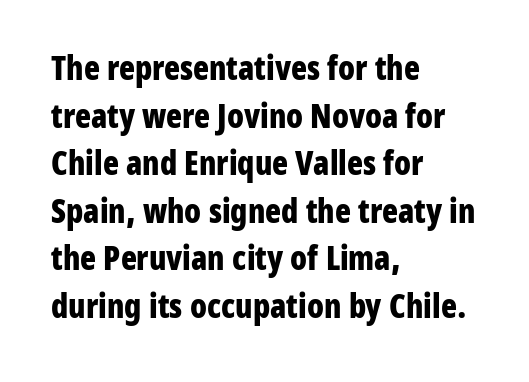
{"serif": "no", "italic": "no", "bold": "yes", "weight": "bold", "width": "condensed", "stroke_contrast": "low", "x_height": "medium", "monospaced": "no", "underline": "no", "align": "left", "line_spacing": "normal", "line_spacing_ratio": 1.44, "letter_spacing": "normal", "letter_spacing_em": 0.0, "glyph_px": 33}
